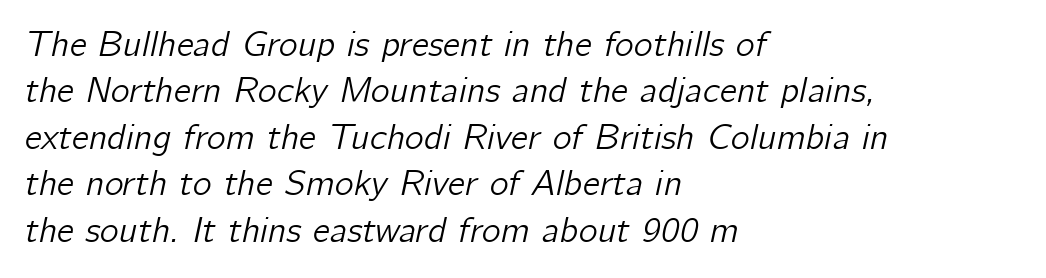
The image shows 36 px text type, italic (leaning right); set left-aligned, normal line spacing (1.29x), normal letter spacing, not underlined; low stroke contrast and a medium x-height.
